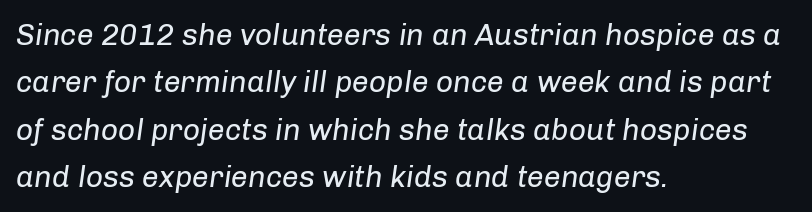
The image shows 30 px regular-weight type, italic (leaning right); set left-aligned, normal line spacing (1.58x), normal letter spacing, not underlined; low stroke contrast and a medium x-height.
